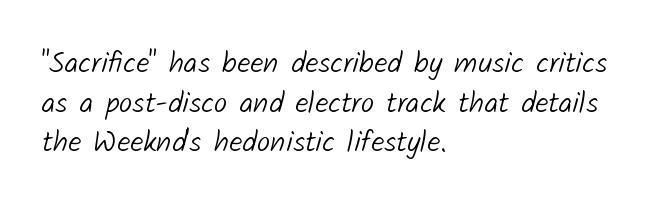
The image shows 30 px light sans-serif type; set left-aligned, normal line spacing (1.32x), normal letter spacing, not underlined; low stroke contrast and a medium x-height.
